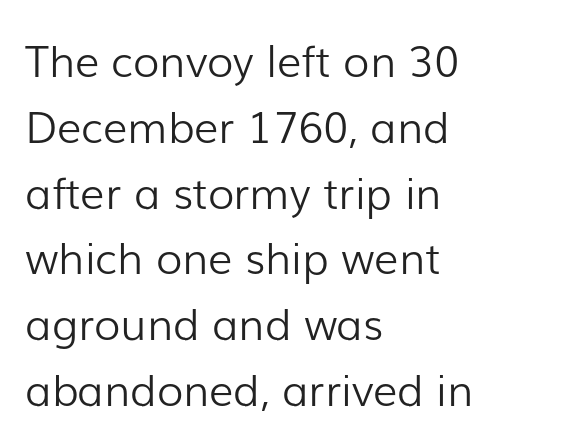
The image shows 43 px light sans-serif type, upright; set left-aligned, normal line spacing (1.53x), normal letter spacing, not underlined; low stroke contrast and a medium x-height.
